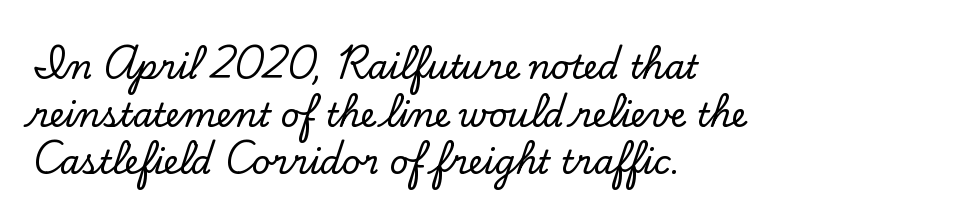
Q: Is the text italic (slanted)? A: Yes.
Q: Is the typeface a serif or a sans-serif typeface? A: Serif.
Q: Is the text underlined? A: No.
Q: How is the paragraph aligned? A: Left-aligned.
Q: Is the spacing between letters normal or unusually wide? A: Normal.
Q: Is the spacing between lines tight, normal or loose? A: Normal.
Q: Width (condensed, normal, or wide)? A: Normal.
Q: Stroke contrast? A: Low.
Q: x-height? A: Small.
Q: Monospaced? A: No.
